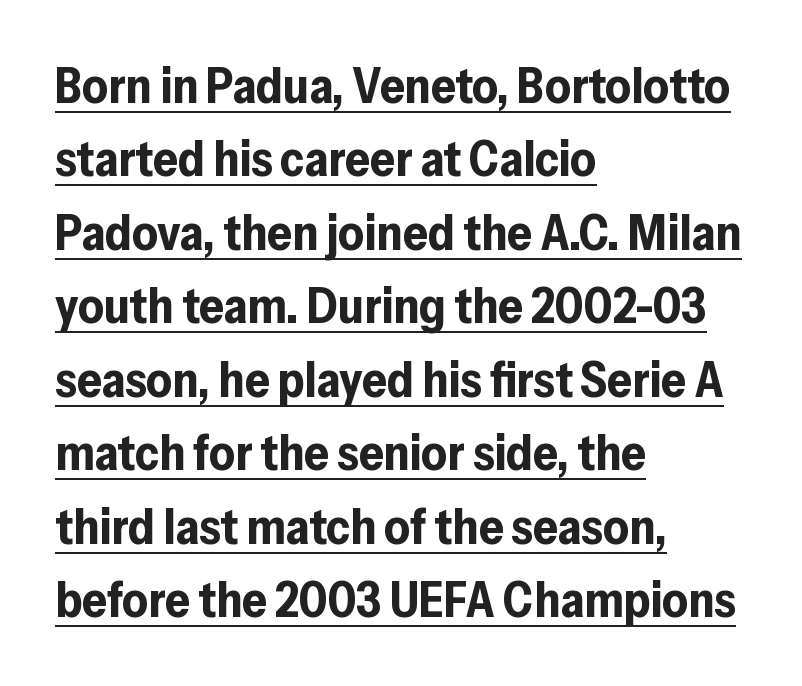
{"serif": "no", "italic": "no", "bold": "yes", "weight": "bold", "width": "normal", "stroke_contrast": "low", "x_height": "medium", "monospaced": "no", "underline": "yes", "align": "left", "line_spacing": "normal", "line_spacing_ratio": 1.5, "letter_spacing": "normal", "letter_spacing_em": 0.0, "glyph_px": 49}
